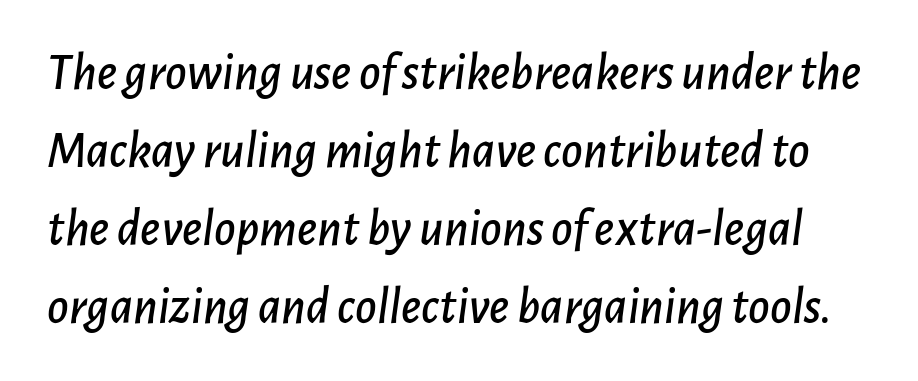
The image shows 52 px text type, italic (leaning right); set normal line spacing (1.5x), normal letter spacing, not underlined; low stroke contrast and a medium x-height.
